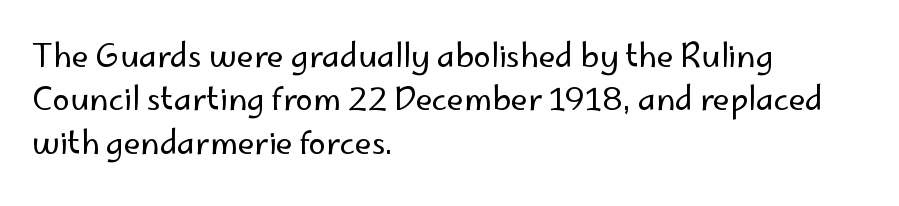
The strokes carry an ordinary text weight at most. Examine the stroke ends and you'll find no serifs. Think of a printed novel: that variable character pitch is what you see here. Alignment: flush left. The leading is moderate, giving the passage an even texture. The letters sit at their default tracking, neither squeezed nor spread.
